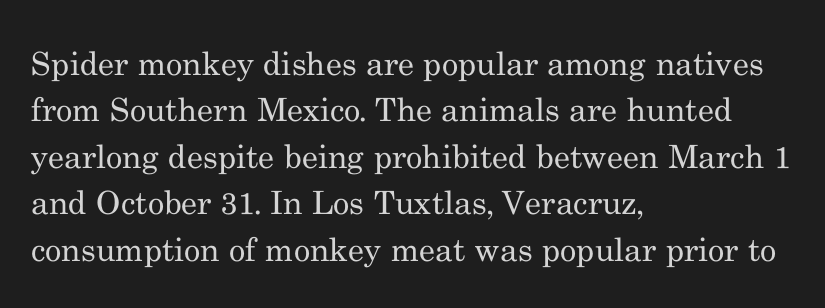
This reads as an unemphasized weight, regular at the heaviest. Think of a printed novel: that variable character pitch is what you see here. You could call the tracking neutral — neither tight nor loose. The specimen reads as upright at a glance.
